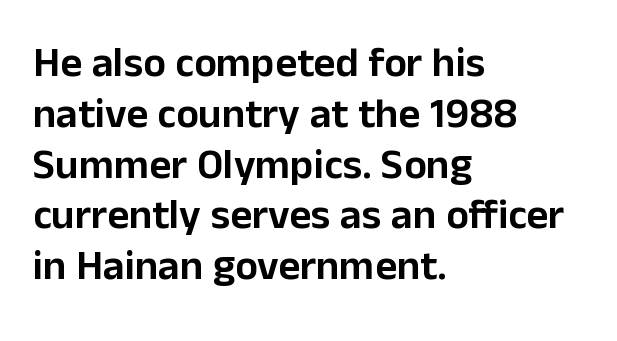
The image shows 42 px sans-serif type, upright; set left-aligned, line spacing 1.21x, normal letter spacing, not underlined; low stroke contrast and a medium x-height.
